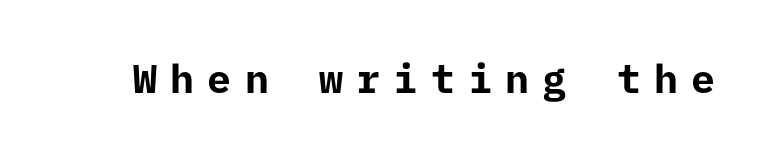
Q: Is the text bold? A: Yes.
Q: Is the text italic (slanted)? A: No, it is upright.
Q: Is the typeface a serif or a sans-serif typeface? A: Sans-serif.
Q: Is the text underlined? A: No.
Q: Is the spacing between letters normal or unusually wide? A: Unusually wide.
Q: Width (condensed, normal, or wide)? A: Normal.
Q: Stroke contrast? A: Low.
Q: x-height? A: Medium.
